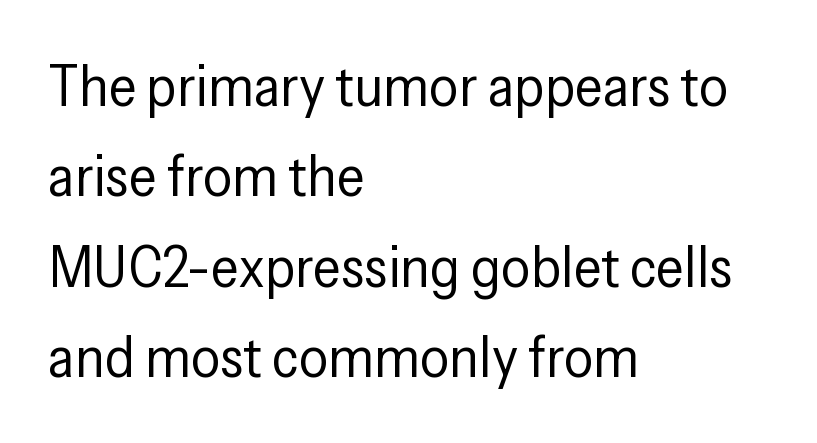
Letter spacing: default. The rag falls on the right side of this text block. Weight: regular or lighter. Italic? Not at all — the glyphs are vertical. Notice how descenders clear the ascenders below comfortably — that's standard leading. Do the characters align in a grid? No, the font is proportional.
